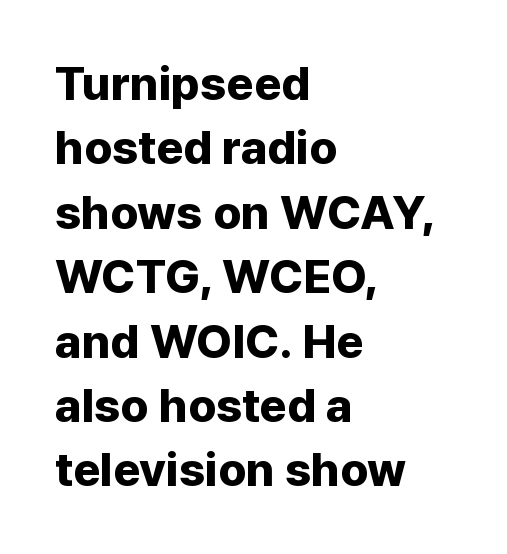
Designer's note — italics off, roman on. This rendering leaves character spacing at its baseline value. Each letter keeps its own natural width here, so spacing adapts to shape. Chunky letters — that's bold for sure. Typeset ragged right — the left edge is the straight one.
